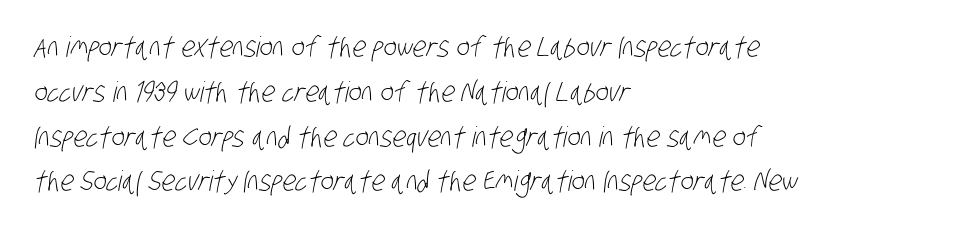
Q: Is the text bold? A: No.
Q: Is the typeface a serif or a sans-serif typeface? A: Sans-serif.
Q: Is the text underlined? A: No.
Q: How is the paragraph aligned? A: Left-aligned.
Q: Is the spacing between letters normal or unusually wide? A: Normal.
Q: Is the spacing between lines tight, normal or loose? A: Normal.
Q: Width (condensed, normal, or wide)? A: Condensed.
Q: Stroke contrast? A: Low.
Q: x-height? A: Large.
Q: Monospaced? A: No.
